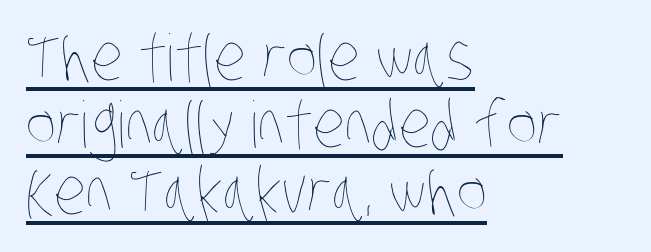
Teacher's note: observe the even left margin — that is flush-left alignment. Character widths vary here, with narrow letters taking less room than wide ones. Very little white space separates one row of letters from the next. Unbolded letterforms with no extra heft.
